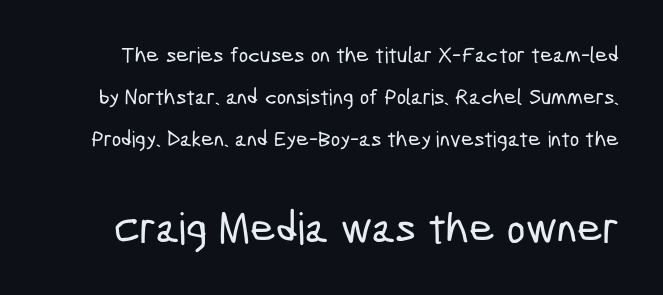
The image shows 44 px condensed sans-serif type; set loose line spacing (1.92x), normal letter spacing, not underlined; the second (bottom) block is 2.0x larger; low stroke contrast and a medium x-height.
